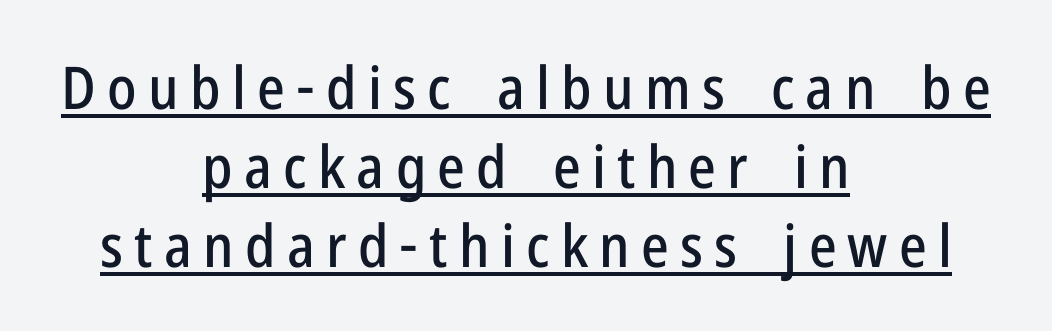
The image shows 59 px condensed sans-serif type, upright; set centered, normal line spacing (1.34x), underlined; low stroke contrast and a medium x-height.
